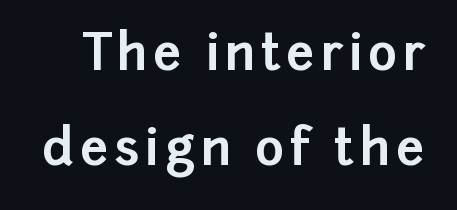
{"serif": "no", "italic": "no", "bold": "yes", "weight": "bold", "width": "normal", "stroke_contrast": "low", "x_height": "medium", "monospaced": "no", "underline": "no", "line_spacing": "loose", "line_spacing_ratio": 1.9, "glyph_px": 50}
